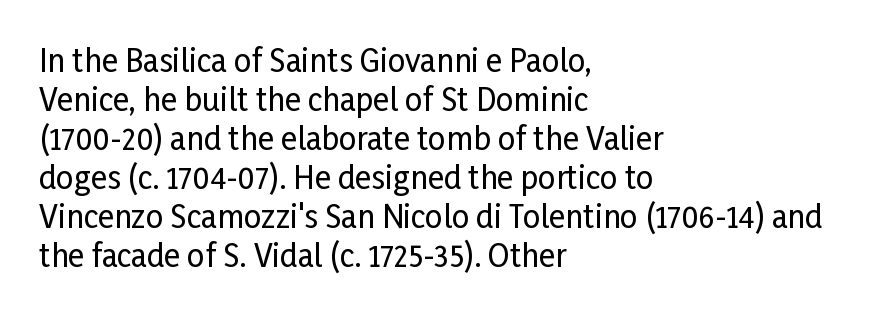
Q: Is the text italic (slanted)? A: No, it is upright.
Q: Is the typeface a serif or a sans-serif typeface? A: Sans-serif.
Q: Is the text underlined? A: No.
Q: How is the paragraph aligned? A: Left-aligned.
Q: Is the spacing between letters normal or unusually wide? A: Normal.
Q: Is the spacing between lines tight, normal or loose? A: Normal.
Q: Width (condensed, normal, or wide)? A: Condensed.
Q: Stroke contrast? A: Low.
Q: x-height? A: Medium.
Q: Monospaced? A: No.
